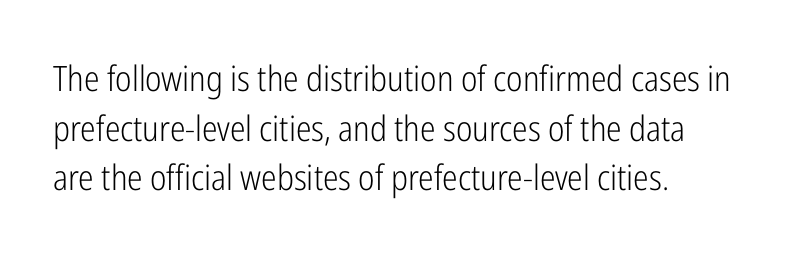
{"serif": "no", "italic": "no", "bold": "no", "weight": "light", "width": "condensed", "stroke_contrast": "low", "x_height": "medium", "monospaced": "no", "underline": "no", "line_spacing": "normal", "line_spacing_ratio": 1.42, "letter_spacing": "normal", "letter_spacing_em": 0.0, "glyph_px": 35}
